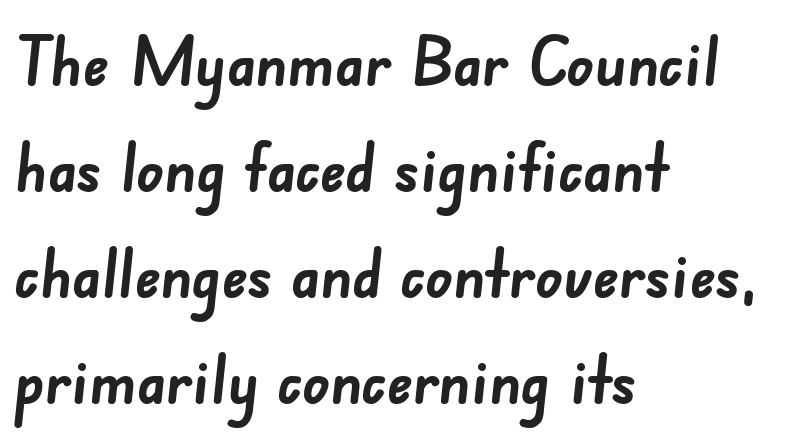
A sans-serif font was chosen for this passage. Look at the tracking — it's just the regular setting, nothing added. The rendering uses natural spacing where letterforms have individual widths. Caption: bold face, heavy strokes. These lines are set flush left with a ragged right edge. Honestly, there is no underline to notice here at all.
